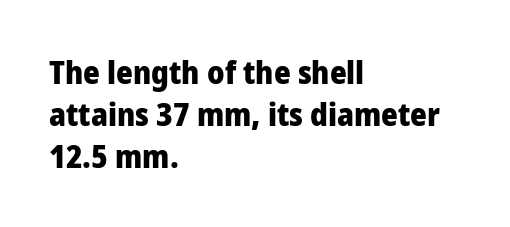
The image shows 32 px heavy sans-serif type, upright; set left-aligned, normal line spacing (1.31x), normal letter spacing, not underlined; low stroke contrast and a medium x-height.
